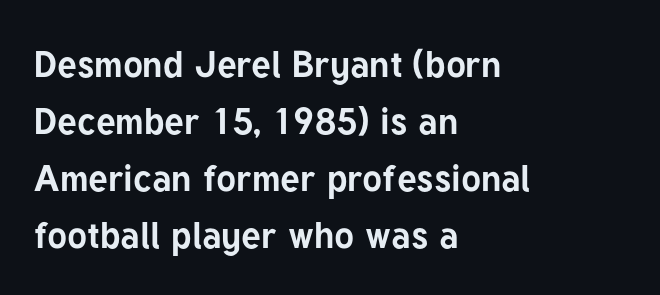
The image shows 37 px bold sans-serif type, upright; set left-aligned, normal line spacing (1.54x), normal letter spacing, not underlined; low stroke contrast and a medium x-height.
